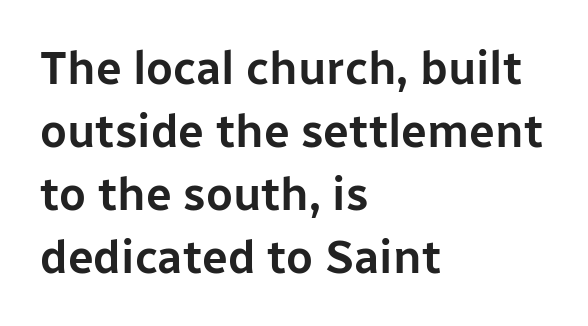
Quick note: underline off. The compositor pushed each line to the left boundary. Vertical strokes here are truly vertical. The face used here is proportionally spaced, like ordinary book or web type. A typesetter would call this leading conventional body-copy spacing.
